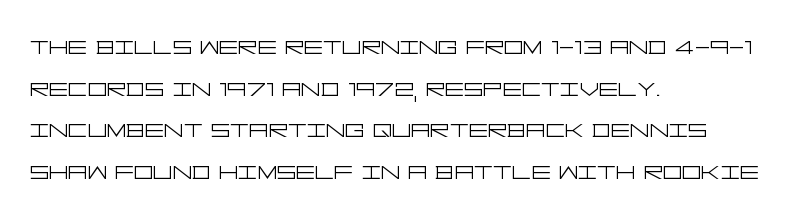
{"serif": "no", "italic": "no", "bold": "no", "weight": "light", "width": "wide", "stroke_contrast": "low", "x_height": "large", "underline": "no", "align": "left", "line_spacing": "normal", "line_spacing_ratio": 1.39, "letter_spacing": "normal", "letter_spacing_em": 0.0, "glyph_px": 30}
